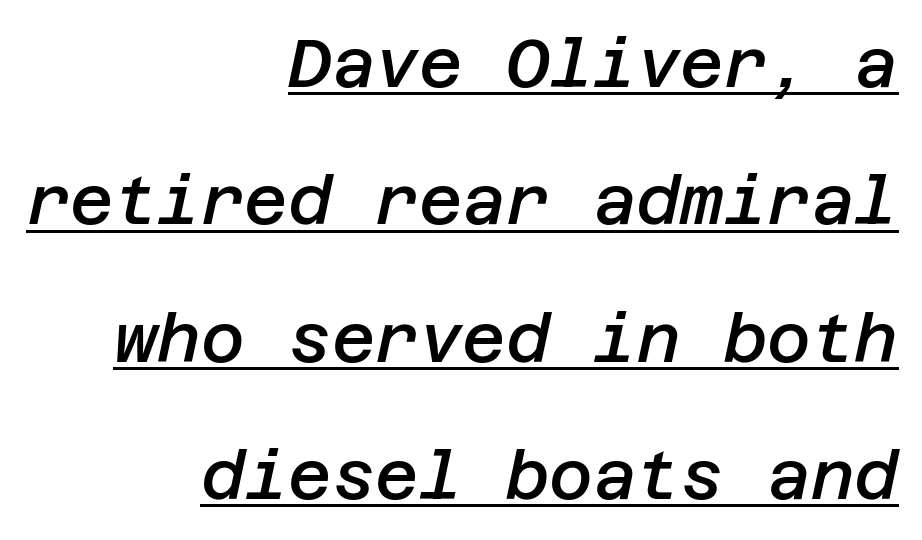
The image shows 67 px semibold type, italic (leaning right); set right-aligned, loose line spacing (2.05x), normal letter spacing, underlined; low stroke contrast and a large x-height.
